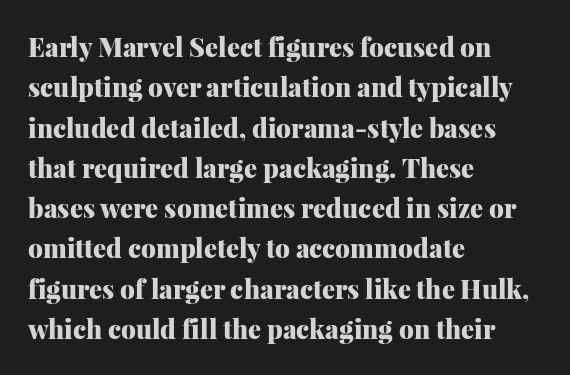
A classic flush-left, rag-right setting is used for this passage. Rows of type keep a routine distance in the vertical direction. Descenders are the only things crossing below the line. The strokes are fattened all the way to bold. Tracking value appears to be zero — textbook default spacing.
